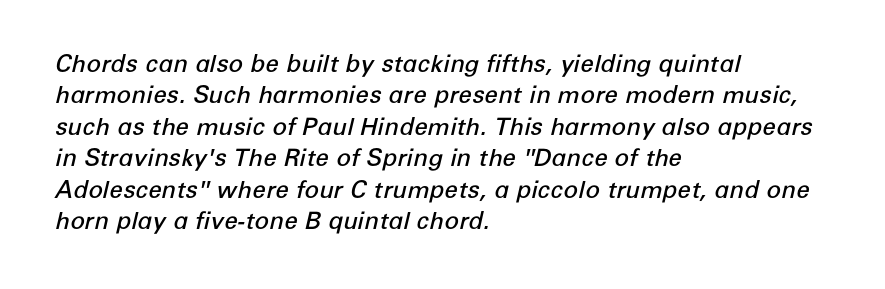
Q: Is the text bold? A: Semi-bold.
Q: Is the text italic (slanted)? A: Yes, it leans right by about 12 degrees.
Q: Is the text underlined? A: No.
Q: How is the paragraph aligned? A: Left-aligned.
Q: Is the spacing between letters normal or unusually wide? A: Normal.
Q: Is the spacing between lines tight, normal or loose? A: Normal.
